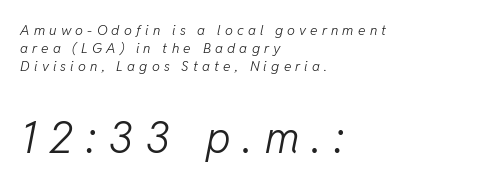
The type is letterspaced generously, with wide tracking. Think of a printed novel: that variable character pitch is what you see here. Reading top to bottom, the characters get bigger at the block break. The space between consecutive lines is moderate. Underline: absent.
